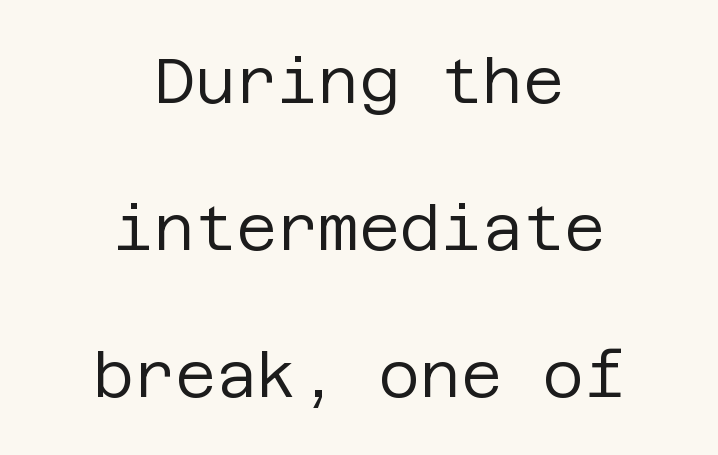
The rendering keeps characters at their native spacing. These lines were composed using upright roman letters. Serifs: no, the terminals of the letterforms are clean. The area under the type is left untouched. Rows of type keep a wide berth in the vertical direction.
